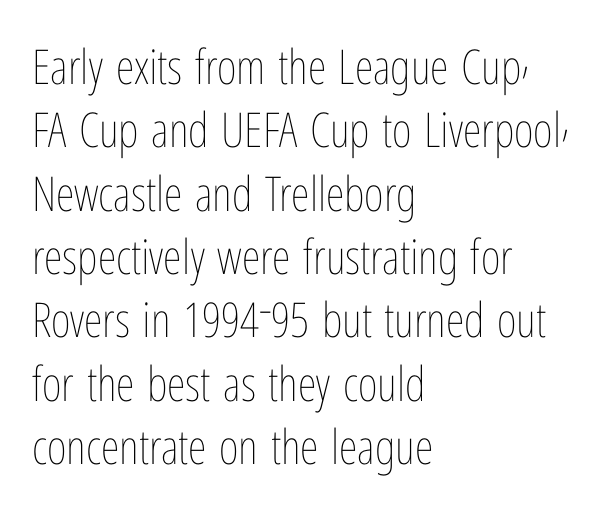
The image shows 48 px thin, condensed type, upright; set left-aligned, normal line spacing (1.32x), normal letter spacing, not underlined; low stroke contrast and a medium x-height.
